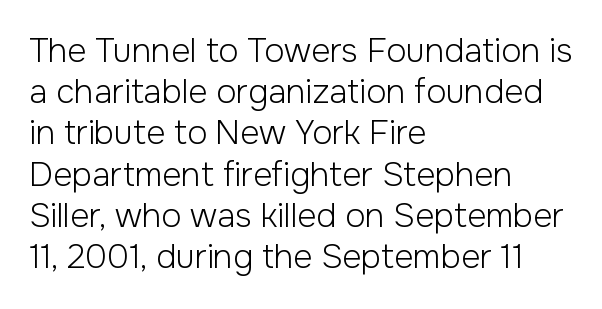
The letters carry no serifs — their stems end cleanly without finishing strokes. The font's upright variant was chosen for this text. You could not count columns in this text — the font is proportionally spaced. Letters rest on an invisible, unmarked baseline. Here the glyphs are tracked normally, forming tight word shapes.
